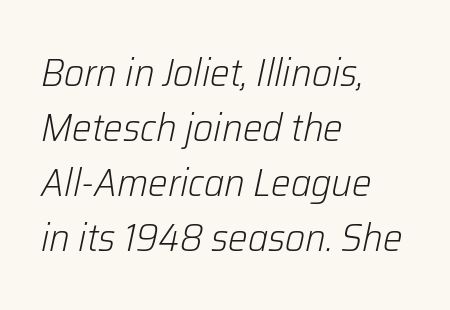
{"italic": "yes", "lean": "right", "slant_degrees": 12, "bold": "no", "weight": "light", "width": "normal", "stroke_contrast": "low", "x_height": "medium", "monospaced": "no", "underline": "no", "align": "left", "line_spacing": "normal", "line_spacing_ratio": 1.41, "letter_spacing": "normal", "letter_spacing_em": 0.0, "glyph_px": 39}
